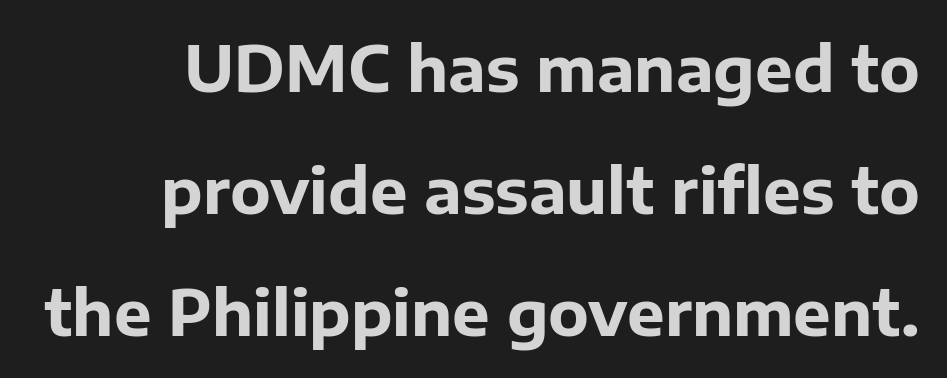
Honestly, the letter spacing is just normal — you wouldn't notice it. What kind of face is this? One without serifs — a sans. Style check: upright. The passage is arranged like a letterhead date or caption credit — flush right. A great deal of white space separates one row of letters from the next. Clear beneath every line of the passage.
